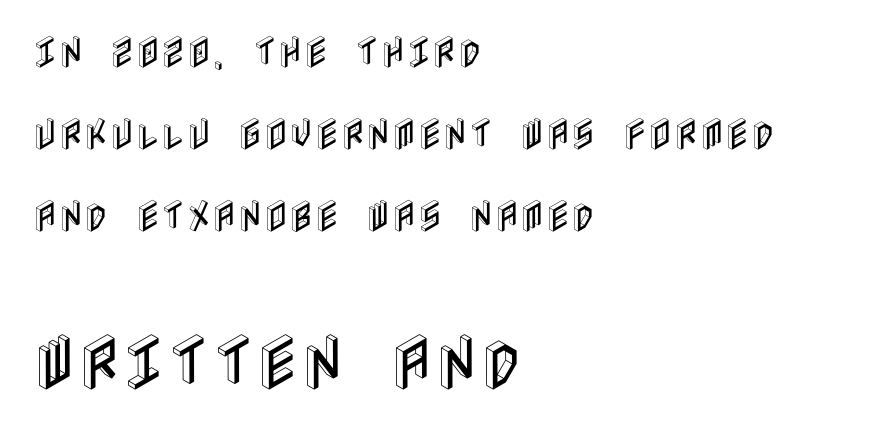
{"italic": "no", "width": "condensed", "x_height": "large", "underline": "no", "align": "left", "line_spacing": "loose", "line_spacing_ratio": 2.35, "letter_spacing": "normal", "letter_spacing_em": 0.0, "larger_block": "second", "size_ratio": 1.74, "glyph_px": 61}
